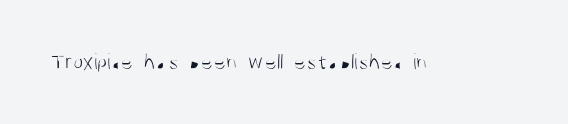
Q: Is the text bold? A: No.
Q: Is the text italic (slanted)? A: No, it is upright.
Q: Is the text underlined? A: No.
Q: Is the spacing between letters normal or unusually wide? A: Normal.
